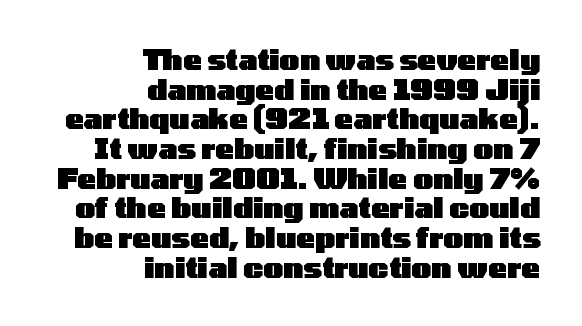
Q: Is the text bold? A: Yes.
Q: Is the text italic (slanted)? A: No, it is upright.
Q: Is the typeface a serif or a sans-serif typeface? A: Sans-serif.
Q: Is the text underlined? A: No.
Q: How is the paragraph aligned? A: Right-aligned.
Q: Is the spacing between letters normal or unusually wide? A: Normal.
Q: Is the spacing between lines tight, normal or loose? A: Tight.
Q: Width (condensed, normal, or wide)? A: Wide.
Q: Stroke contrast? A: Low.
Q: x-height? A: Medium.
Q: Monospaced? A: No.
